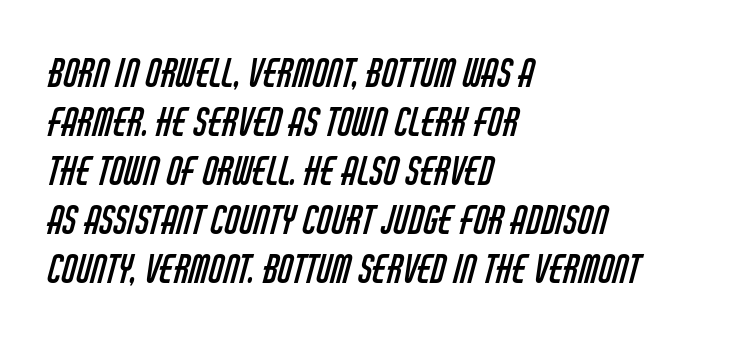
Q: Is the text bold? A: No.
Q: Is the typeface a serif or a sans-serif typeface? A: Sans-serif.
Q: Is the text underlined? A: No.
Q: How is the paragraph aligned? A: Left-aligned.
Q: Is the spacing between letters normal or unusually wide? A: Normal.
Q: Is the spacing between lines tight, normal or loose? A: Normal.
Q: Width (condensed, normal, or wide)? A: Condensed.
Q: Stroke contrast? A: Low.
Q: x-height? A: Large.
Q: Monospaced? A: No.
